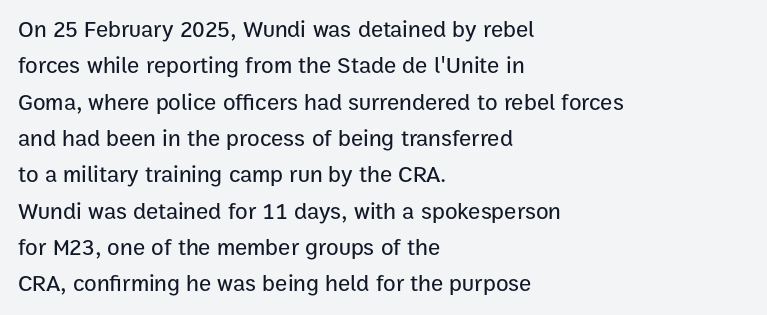
The image shows 23 px text type, upright; set left-aligned, normal line spacing (1.58x), normal letter spacing, not underlined.
